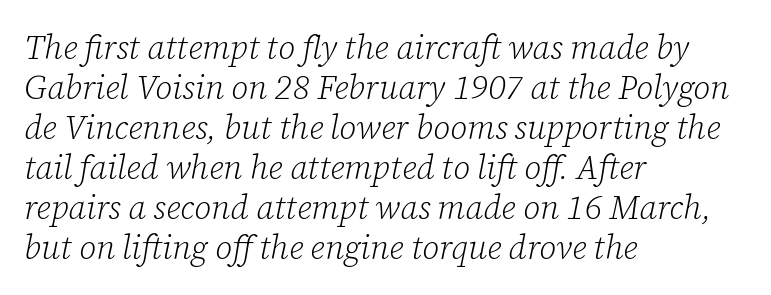
The image shows 33 px light serif type, italic (leaning right); set left-aligned, line spacing 1.21x, normal letter spacing, not underlined; low stroke contrast and a medium x-height.
